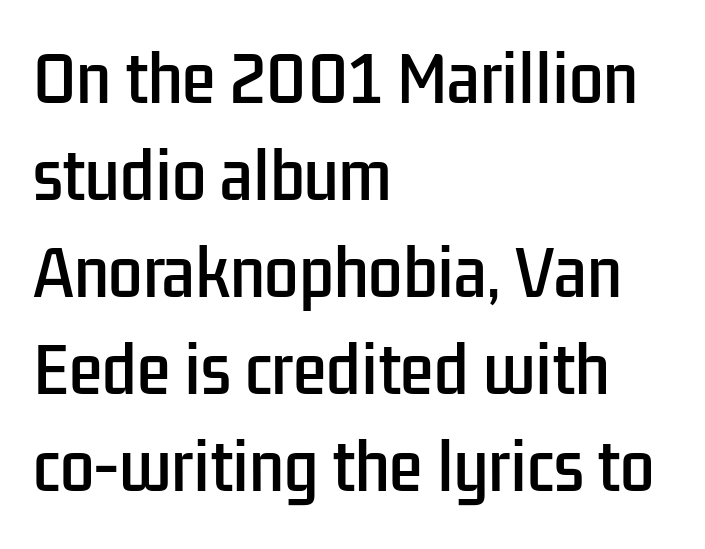
Tall strokes in this sample are plumb rather than angled. Compared with typical body copy, the letter spacing here is the same. Font category for this specimen: sans-serif. Spacing verdict: proportional, widths tailored to each character. These lines stack with their left ends in a neat column. How would I describe the line gaps? Plain and ordinary.
